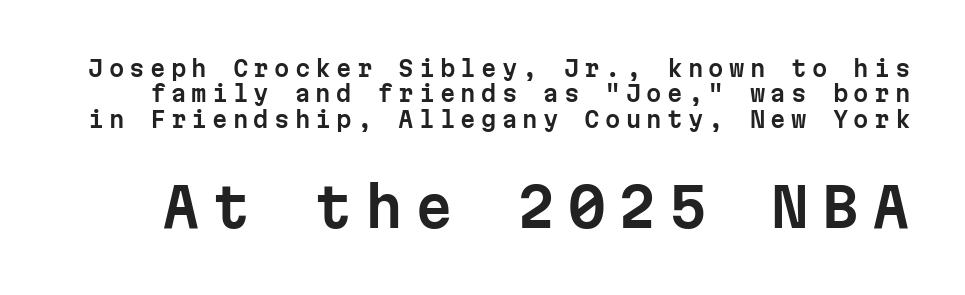
Posture: vertical. The letters in the lower block stand taller than those in the block above. No word sits above an underline. The gaps between neighbouring characters are conspicuously large. How would I describe the line gaps? Narrow and economical.
